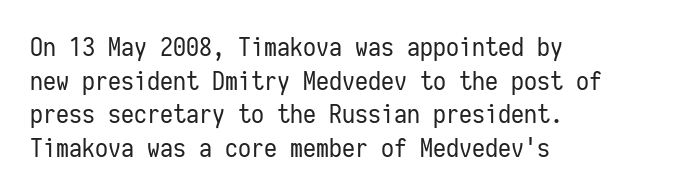
Q: Is the text bold? A: No.
Q: Is the text italic (slanted)? A: No, it is upright.
Q: Is the text underlined? A: No.
Q: How is the paragraph aligned? A: Left-aligned.
Q: Is the spacing between letters normal or unusually wide? A: Normal.
Q: Is the spacing between lines tight, normal or loose? A: Normal.
